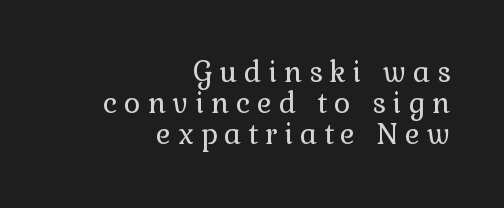
This sample has the flowing, uneven cadence of proportional lettering. A typesetter would label this face a serif. Line ends are locked; line starts wander. Underlining? Definitely not there.
